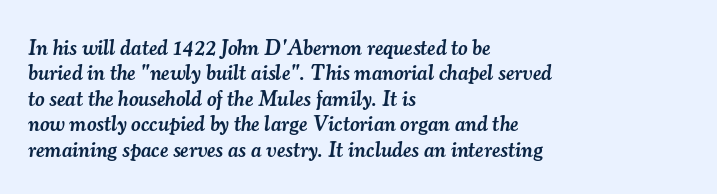
Q: Is the text bold? A: Semi-bold.
Q: Is the text italic (slanted)? A: Yes, it leans right by about 7 degrees.
Q: Is the text underlined? A: No.
Q: How is the paragraph aligned? A: Left-aligned.
Q: Is the spacing between letters normal or unusually wide? A: Normal.
